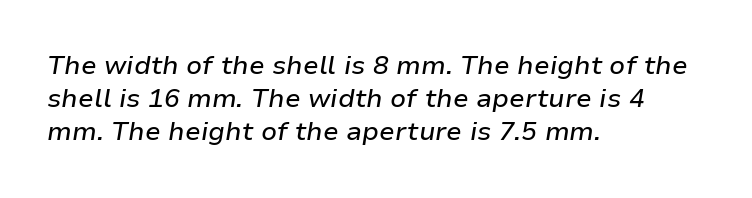
{"italic": "yes", "lean": "right", "slant_degrees": 9, "underline": "no", "align": "left", "line_spacing": "normal", "line_spacing_ratio": 1.27, "letter_spacing": "normal", "letter_spacing_em": 0.0, "glyph_px": 26}
